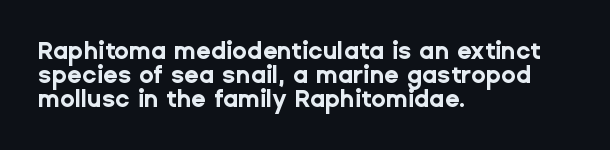
Q: Is the text bold? A: Yes.
Q: Is the text italic (slanted)? A: No, it is upright.
Q: Is the text underlined? A: No.
Q: How is the paragraph aligned? A: Left-aligned.
Q: Is the spacing between letters normal or unusually wide? A: Normal.
Q: Is the spacing between lines tight, normal or loose? A: Tight.
